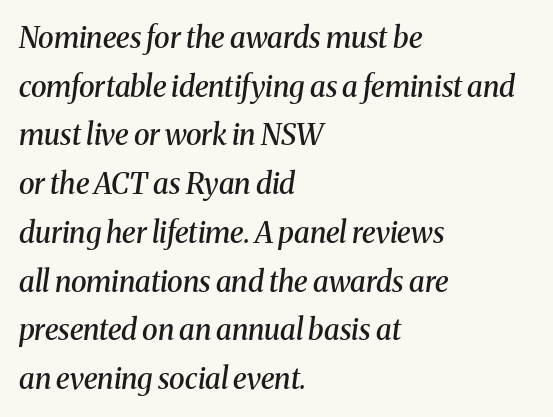
Q: Is the text bold? A: Semi-bold.
Q: Is the text italic (slanted)? A: Yes, it leans right by about 8 degrees.
Q: Is the typeface a serif or a sans-serif typeface? A: Serif.
Q: Is the text underlined? A: No.
Q: How is the paragraph aligned? A: Left-aligned.
Q: Is the spacing between letters normal or unusually wide? A: Normal.
Q: Is the spacing between lines tight, normal or loose? A: Normal.
Q: Width (condensed, normal, or wide)? A: Normal.
Q: Stroke contrast? A: Medium.
Q: x-height? A: Medium.
Q: Monospaced? A: No.
